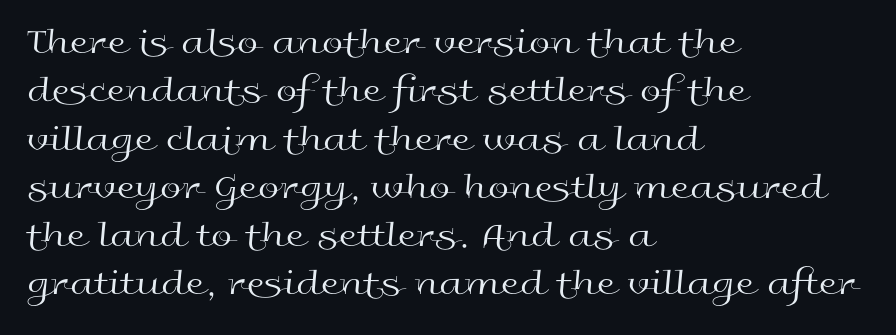
The image shows 38 px regular-weight, wide sans-serif type, upright; set left-aligned, normal line spacing (1.27x), normal letter spacing, not underlined; a medium x-height.
